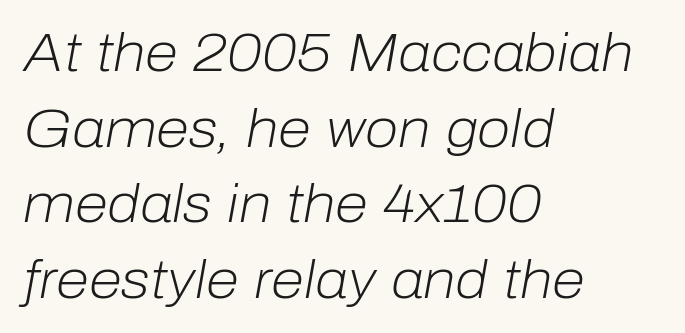
Q: Is the text bold? A: No.
Q: Is the text italic (slanted)? A: Yes, it leans right by about 10 degrees.
Q: Is the text underlined? A: No.
Q: How is the paragraph aligned? A: Left-aligned.
Q: Is the spacing between letters normal or unusually wide? A: Normal.
Q: Is the spacing between lines tight, normal or loose? A: Normal.
Q: Width (condensed, normal, or wide)? A: Normal.
Q: Stroke contrast? A: Low.
Q: x-height? A: Medium.
Q: Monospaced? A: No.
